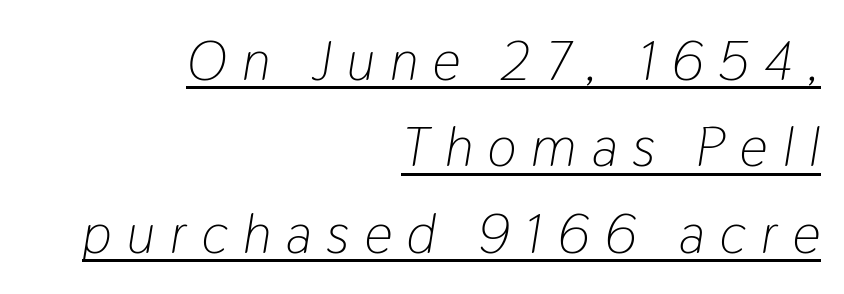
Caption: expanded tracking, letters set apart. Looks like regular typesetting: each glyph gets only the width it needs. Notice how a bar underscores the lettering throughout. Stems and bowls with no extra thickness — not bold. Observe the lean: these are italic letterforms. The leading is moderate, giving the passage an even texture.
